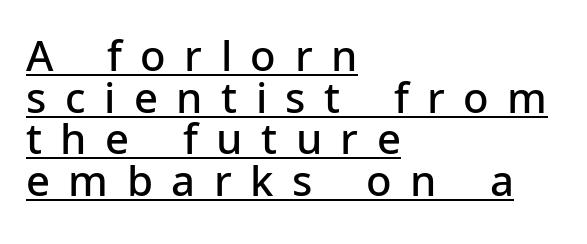
Q: Is the text bold? A: Semi-bold.
Q: Is the text italic (slanted)? A: No, it is upright.
Q: Is the typeface a serif or a sans-serif typeface? A: Sans-serif.
Q: Is the text underlined? A: Yes.
Q: How is the paragraph aligned? A: Left-aligned.
Q: Is the spacing between letters normal or unusually wide? A: Unusually wide.
Q: Is the spacing between lines tight, normal or loose? A: Tight.
Q: Width (condensed, normal, or wide)? A: Normal.
Q: Stroke contrast? A: Low.
Q: x-height? A: Medium.
Q: Monospaced? A: No.
